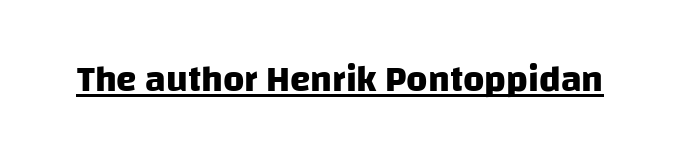
{"serif": "no", "bold": "yes", "weight": "heavy", "width": "normal", "stroke_contrast": "low", "x_height": "large", "monospaced": "no", "underline": "yes", "letter_spacing": "normal", "letter_spacing_em": 0.0, "glyph_px": 37}
